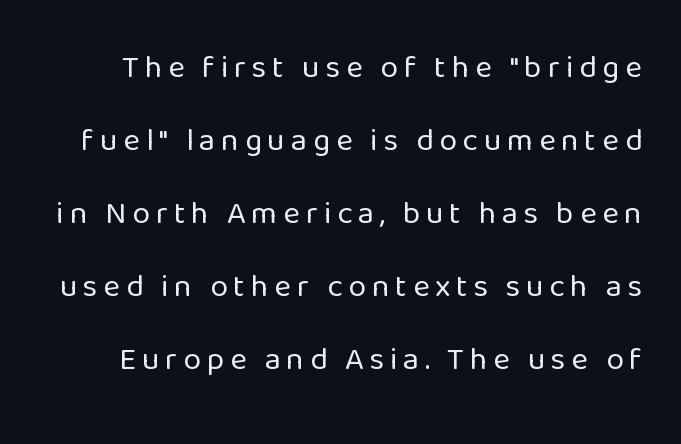
The image shows 32 px regular-weight sans-serif type, upright; set loose line spacing (2.28x), not underlined; low stroke contrast and a medium x-height.
